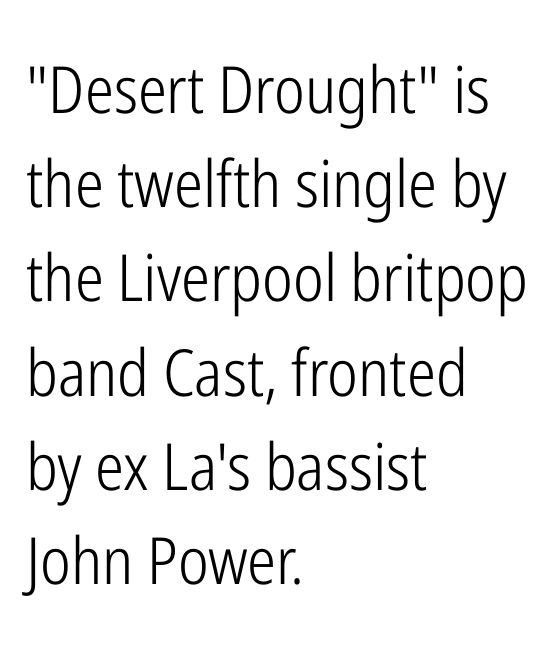
{"serif": "no", "italic": "no", "bold": "no", "weight": "light", "width": "condensed", "stroke_contrast": "low", "x_height": "medium", "monospaced": "no", "underline": "no", "align": "left", "line_spacing": "normal", "line_spacing_ratio": 1.45, "letter_spacing": "normal", "letter_spacing_em": 0.0, "glyph_px": 65}
